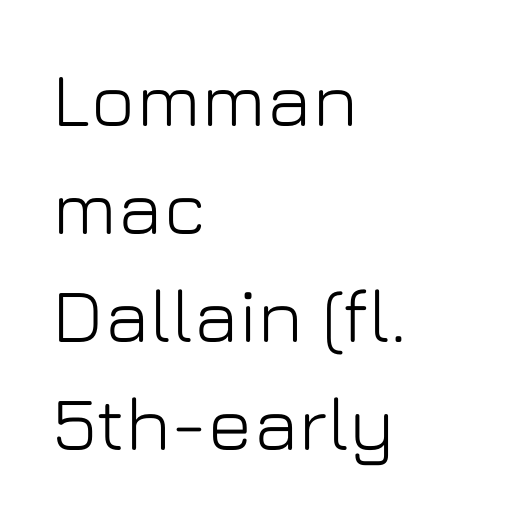
{"serif": "no", "italic": "no", "width": "normal", "stroke_contrast": "low", "x_height": "medium", "monospaced": "no", "underline": "no", "align": "left", "line_spacing": "normal", "line_spacing_ratio": 1.42, "letter_spacing": "normal", "letter_spacing_em": 0.0, "glyph_px": 76}
